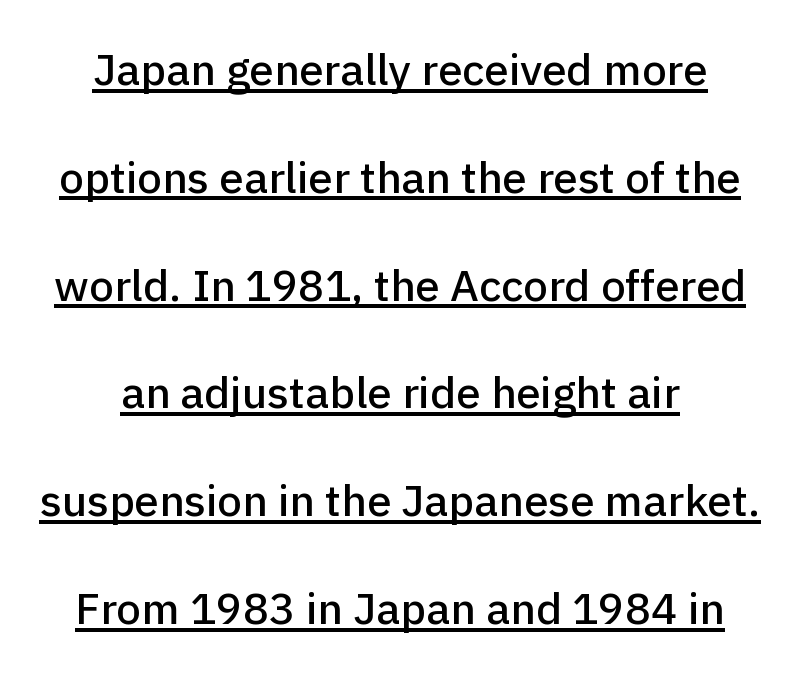
There is no visible air inserted between adjacent glyphs. Underlined type. Nope, not italic — everything's standing straight. Character widths vary here, with narrow letters taking less room than wide ones.
